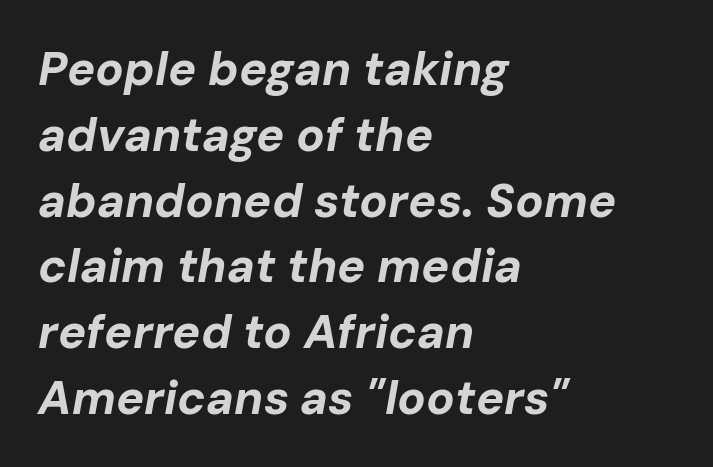
Q: Is the text bold? A: Yes.
Q: Is the text italic (slanted)? A: Yes, it leans right by about 10 degrees.
Q: Is the text underlined? A: No.
Q: How is the paragraph aligned? A: Left-aligned.
Q: Is the spacing between letters normal or unusually wide? A: Normal.
Q: Is the spacing between lines tight, normal or loose? A: Normal.
Q: Width (condensed, normal, or wide)? A: Normal.
Q: Stroke contrast? A: Low.
Q: x-height? A: Medium.
Q: Monospaced? A: No.
